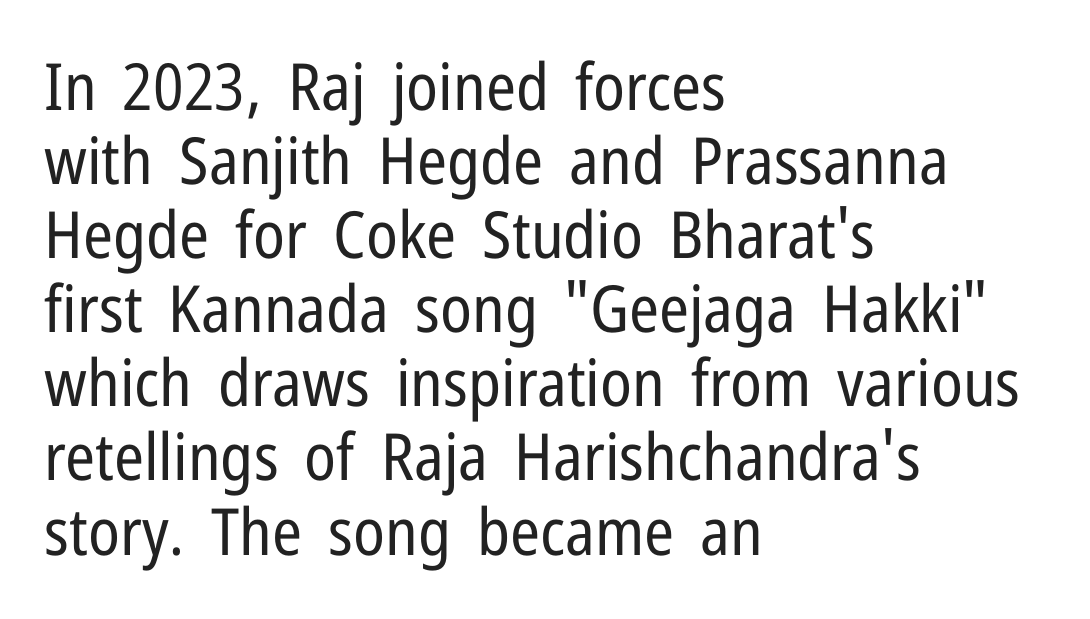
{"serif": "no", "italic": "no", "bold": "no", "weight": "regular", "width": "condensed", "stroke_contrast": "low", "x_height": "medium", "monospaced": "no", "underline": "no", "align": "left", "line_spacing": "tight", "line_spacing_ratio": 1.14, "letter_spacing": "normal", "letter_spacing_em": 0.0, "glyph_px": 65}
